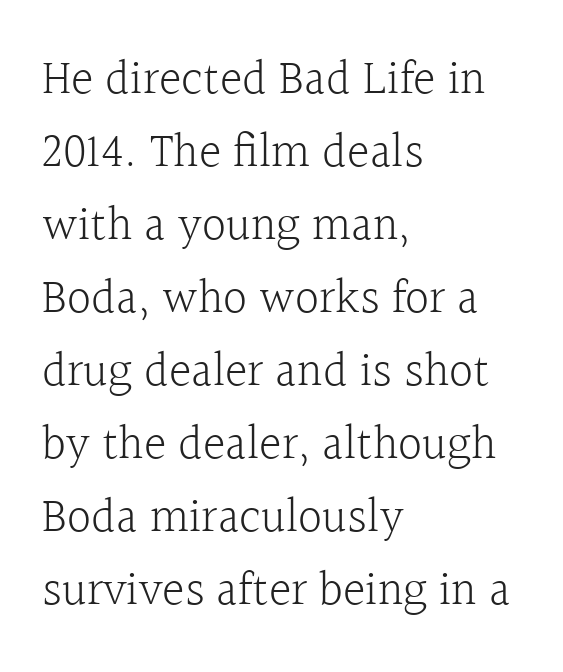
{"serif": "yes", "italic": "no", "bold": "no", "weight": "light", "width": "normal", "x_height": "medium", "monospaced": "no", "underline": "no", "align": "left", "line_spacing": "normal", "line_spacing_ratio": 1.52, "letter_spacing": "normal", "letter_spacing_em": 0.0, "glyph_px": 48}
